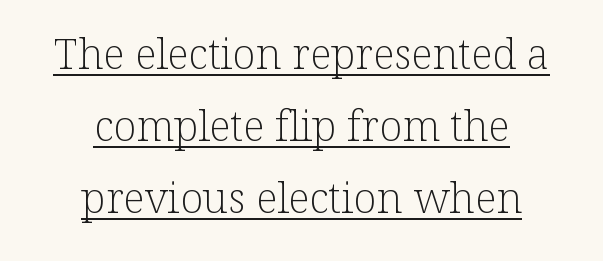
The image shows 42 px light serif type, upright; set centered, line spacing 1.72x, normal letter spacing, underlined; low stroke contrast and a medium x-height.
